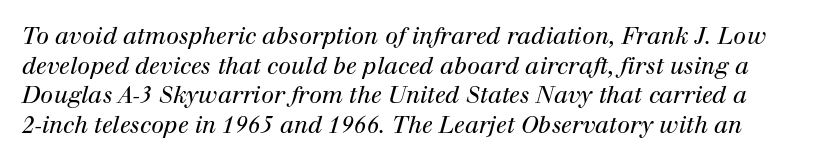
The image shows 23 px text type, italic (leaning right); set normal line spacing (1.29x), normal letter spacing, not underlined.
